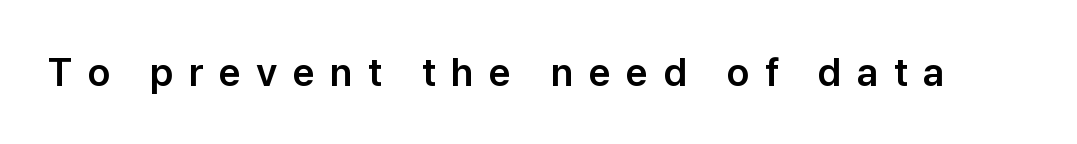
Proportional: the letters do not fall into vertical columns. Caption: expanded tracking, letters set apart. Rendered with straight, roman letterforms. Only glyphs here, with clear space below each row.
